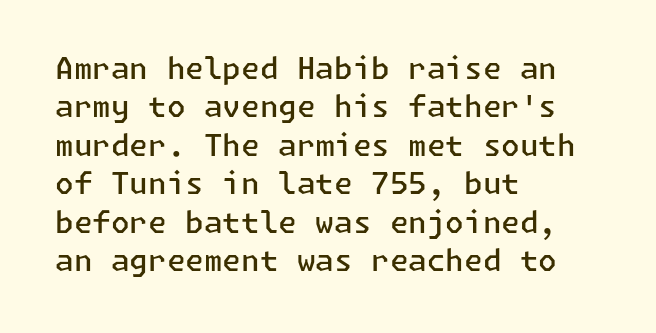
In CSS terms this would be text-align: left. Check where the strokes stop: nothing finishes them off — pure sans. Do the letters lean? They stand straight. Summary of vertical rhythm: regular, with standard interline spacing. Short note: letters normally spaced. The strip under each line holds only bare page.
